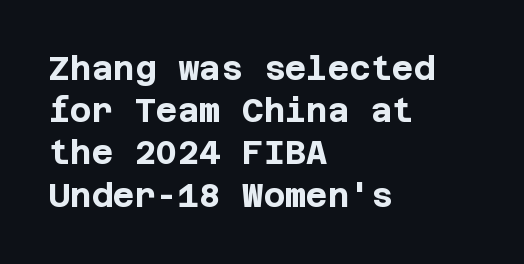
Q: Is the text bold? A: Yes.
Q: Is the text italic (slanted)? A: No, it is upright.
Q: Is the typeface a serif or a sans-serif typeface? A: Sans-serif.
Q: Is the text underlined? A: No.
Q: How is the paragraph aligned? A: Left-aligned.
Q: Is the spacing between letters normal or unusually wide? A: Normal.
Q: Is the spacing between lines tight, normal or loose? A: Normal.
Q: Width (condensed, normal, or wide)? A: Normal.
Q: Stroke contrast? A: Low.
Q: x-height? A: Large.
